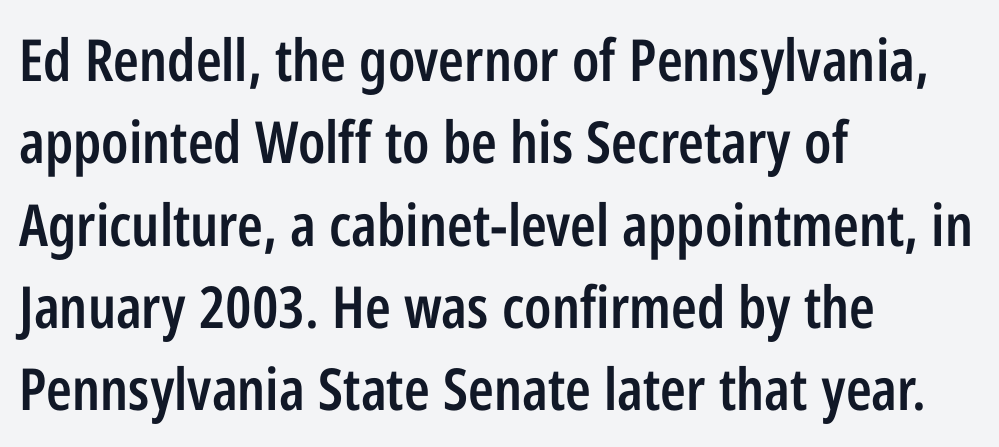
{"serif": "no", "italic": "no", "bold": "semi", "weight": "semibold", "width": "condensed", "stroke_contrast": "low", "x_height": "medium", "monospaced": "no", "underline": "no", "align": "left", "line_spacing": "normal", "line_spacing_ratio": 1.42, "letter_spacing": "normal", "letter_spacing_em": 0.0, "glyph_px": 58}
